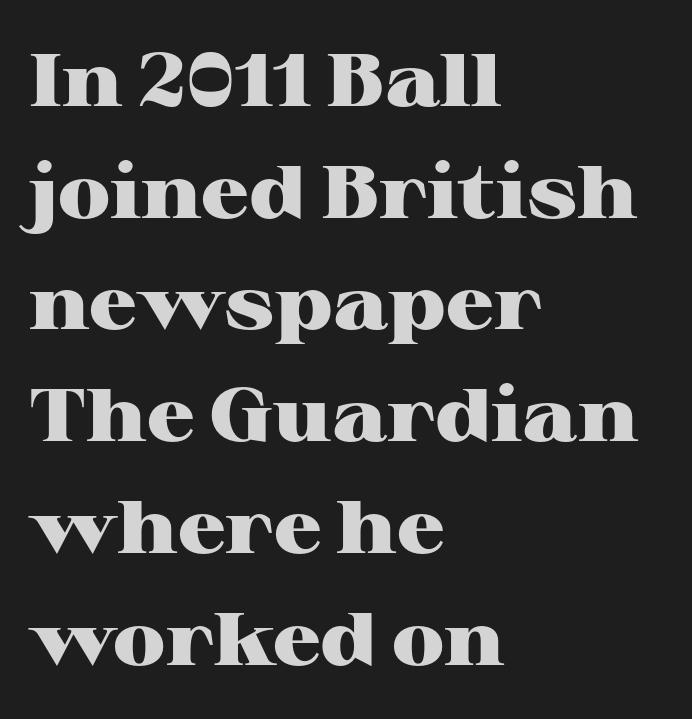
All the whitespace from short lines collects on the right. Notice how the stems are strictly vertical — no italics here. Check under the words: just untouched page. Varying glyph widths throughout — classic text-font behaviour.
